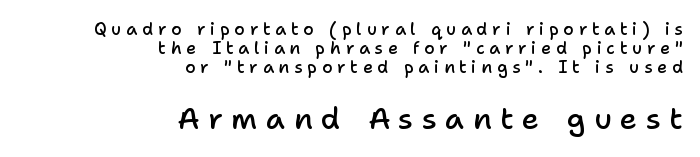
Q: Is the text bold? A: Semi-bold.
Q: Is the text italic (slanted)? A: No, it is upright.
Q: Is the typeface a serif or a sans-serif typeface? A: Sans-serif.
Q: Is the text underlined? A: No.
Q: How is the paragraph aligned? A: Right-aligned.
Q: Is the spacing between letters normal or unusually wide? A: Unusually wide.
Q: Is the spacing between lines tight, normal or loose? A: Tight.
Q: Which block of text is set in a larger size, the first (top) or the second (bottom)? A: The second (bottom) one.
Q: Width (condensed, normal, or wide)? A: Normal.
Q: Stroke contrast? A: Low.
Q: x-height? A: Medium.
Q: Monospaced? A: No.
